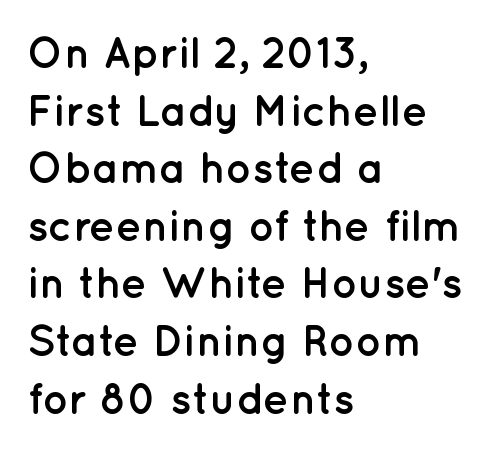
{"serif": "no", "italic": "no", "bold": "yes", "weight": "semibold", "width": "normal", "stroke_contrast": "low", "x_height": "medium", "monospaced": "no", "underline": "no", "align": "left", "line_spacing": "normal", "line_spacing_ratio": 1.34, "letter_spacing": "normal", "letter_spacing_em": 0.0, "glyph_px": 43}
